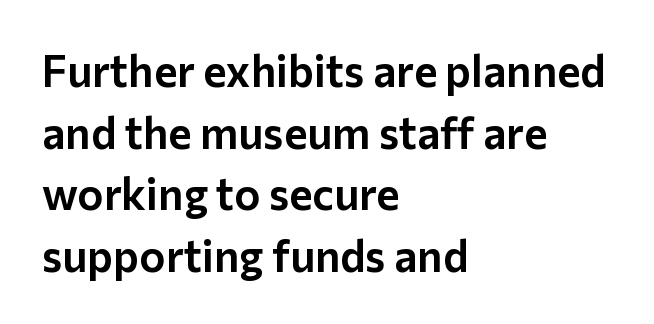
There is no visible air inserted between adjacent glyphs. The glyphs are unaccompanied by any horizontal stroke below them. Do the characters align in a grid? No, the font is proportional. Each new line begins a customary step beneath the previous one.
